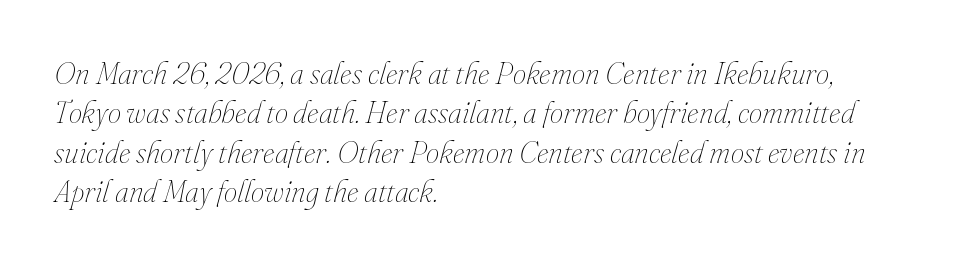
Q: Is the text bold? A: No.
Q: Is the text italic (slanted)? A: Yes, it leans right by about 16 degrees.
Q: Is the text underlined? A: No.
Q: How is the paragraph aligned? A: Left-aligned.
Q: Is the spacing between letters normal or unusually wide? A: Normal.
Q: Is the spacing between lines tight, normal or loose? A: Normal.
Q: Width (condensed, normal, or wide)? A: Normal.
Q: Stroke contrast? A: Medium.
Q: x-height? A: Small.
Q: Monospaced? A: No.
